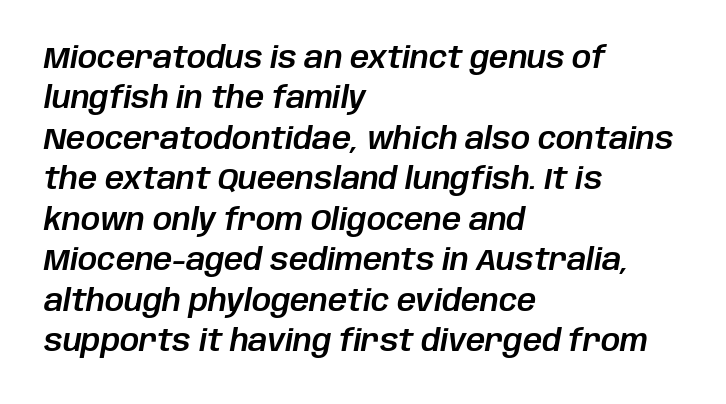
{"italic": "yes", "lean": "right", "slant_degrees": 10, "width": "normal", "stroke_contrast": "low", "x_height": "large", "monospaced": "no", "underline": "no", "align": "left", "line_spacing": "normal", "line_spacing_ratio": 1.35, "letter_spacing": "normal", "letter_spacing_em": 0.0, "glyph_px": 30}
